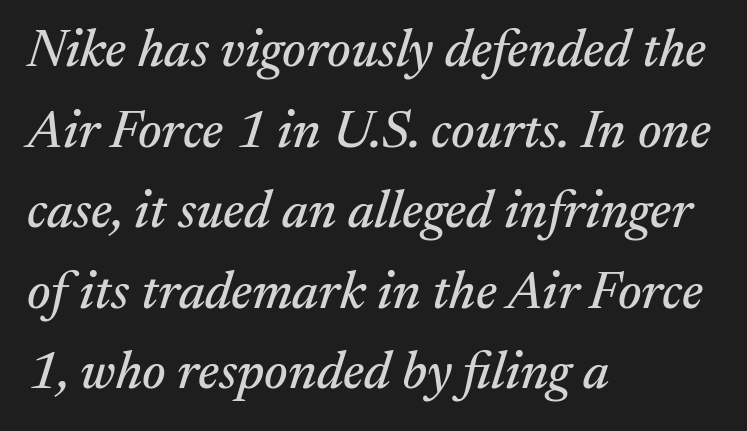
You could not count columns in this text — the font is proportionally spaced. Small tapered or slab feet sit at the stroke ends, so this counts as serif. These lines stack with their left ends in a neat column. There is no visible air inserted between adjacent glyphs. Emphasis-style slanted type is in use.
